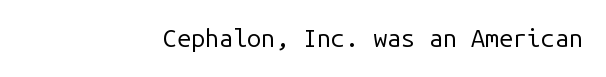
The image shows 25 px text type, upright; set normal letter spacing, not underlined.
